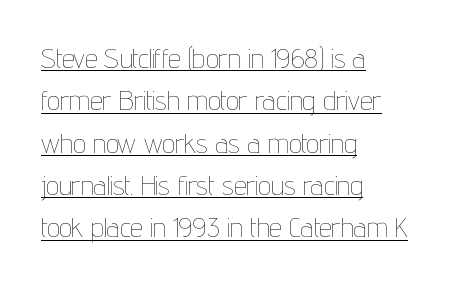
Q: Is the text bold? A: No.
Q: Is the text italic (slanted)? A: No, it is upright.
Q: Is the text underlined? A: Yes.
Q: How is the paragraph aligned? A: Left-aligned.
Q: Is the spacing between letters normal or unusually wide? A: Normal.
Q: Is the spacing between lines tight, normal or loose? A: Normal.
Q: Width (condensed, normal, or wide)? A: Condensed.
Q: Stroke contrast? A: Low.
Q: x-height? A: Medium.
Q: Monospaced? A: No.
